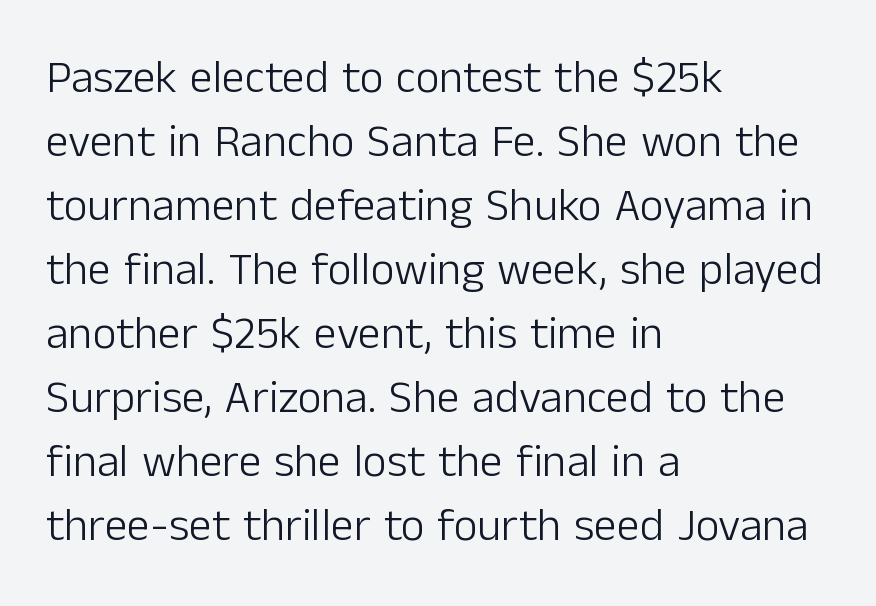
Q: Is the text bold? A: No.
Q: Is the text italic (slanted)? A: No, it is upright.
Q: Is the typeface a serif or a sans-serif typeface? A: Sans-serif.
Q: Is the text underlined? A: No.
Q: How is the paragraph aligned? A: Left-aligned.
Q: Is the spacing between letters normal or unusually wide? A: Normal.
Q: Is the spacing between lines tight, normal or loose? A: Normal.
Q: Width (condensed, normal, or wide)? A: Normal.
Q: Stroke contrast? A: Low.
Q: x-height? A: Medium.
Q: Monospaced? A: No.
